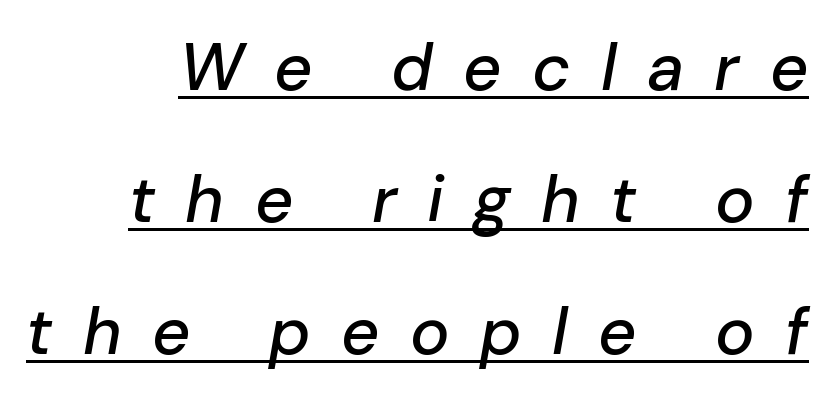
Alignment: flush right. You can tell it's italic because the verticals aren't actually vertical. There is plenty of visible air inserted between adjacent glyphs. If you measured baseline to baseline, you'd find a long distance. This sample carries an underscore along the baseline area.
